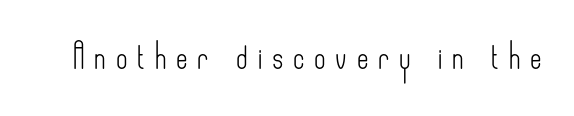
{"italic": "no", "bold": "no", "underline": "no", "letter_spacing": "wide", "letter_spacing_em": 0.39, "glyph_px": 25}
